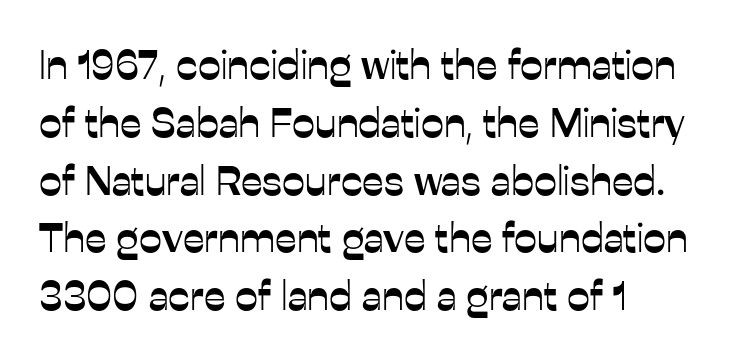
The image shows 41 px sans-serif type, upright; set left-aligned, normal line spacing (1.41x), normal letter spacing, not underlined; low stroke contrast and a medium x-height.
